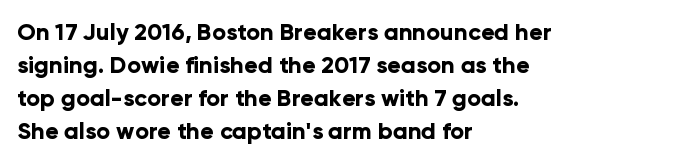
{"italic": "no", "bold": "yes", "underline": "no", "align": "left", "line_spacing": "normal", "line_spacing_ratio": 1.44, "letter_spacing": "normal", "letter_spacing_em": 0.0, "glyph_px": 23}
